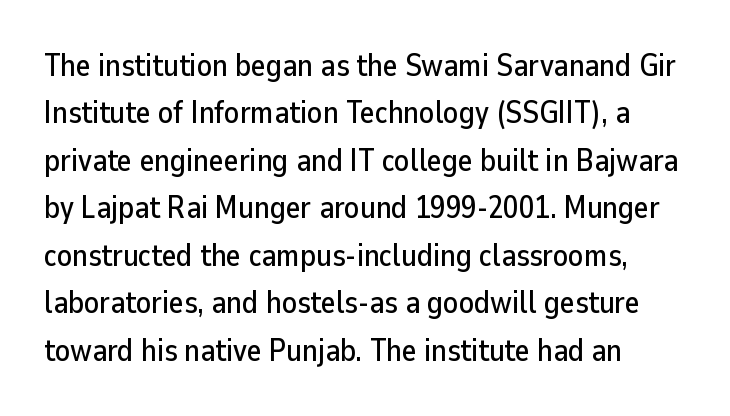
{"serif": "no", "italic": "no", "width": "normal", "stroke_contrast": "low", "x_height": "medium", "monospaced": "no", "underline": "no", "line_spacing": "normal", "line_spacing_ratio": 1.53, "letter_spacing": "normal", "letter_spacing_em": 0.0, "glyph_px": 31}
